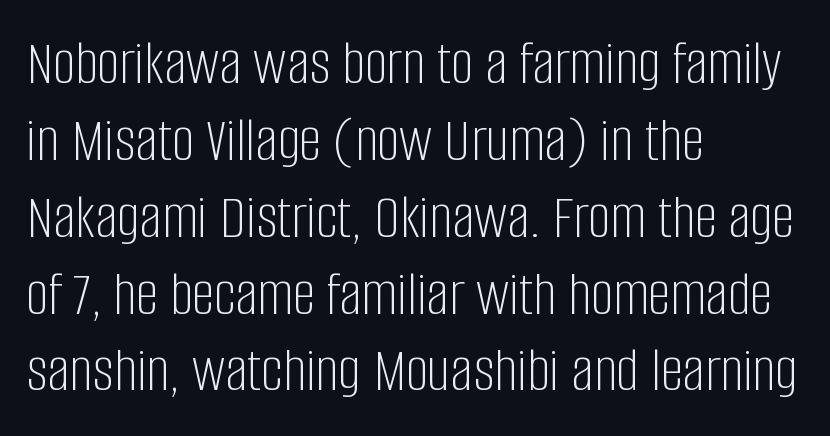
Q: Is the text bold? A: No.
Q: Is the text italic (slanted)? A: No, it is upright.
Q: Is the typeface a serif or a sans-serif typeface? A: Sans-serif.
Q: Is the text underlined? A: No.
Q: How is the paragraph aligned? A: Left-aligned.
Q: Is the spacing between letters normal or unusually wide? A: Normal.
Q: Width (condensed, normal, or wide)? A: Condensed.
Q: Stroke contrast? A: Low.
Q: x-height? A: Large.
Q: Monospaced? A: No.
